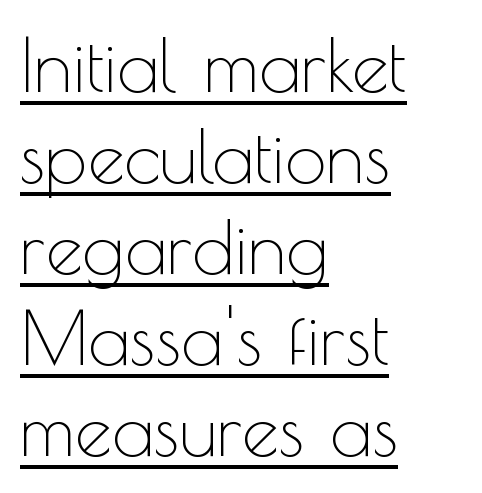
{"serif": "no", "italic": "no", "bold": "no", "weight": "thin", "width": "normal", "x_height": "small", "monospaced": "no", "underline": "yes", "align": "left", "line_spacing_ratio": 1.23, "letter_spacing": "normal", "letter_spacing_em": 0.0, "glyph_px": 74}
